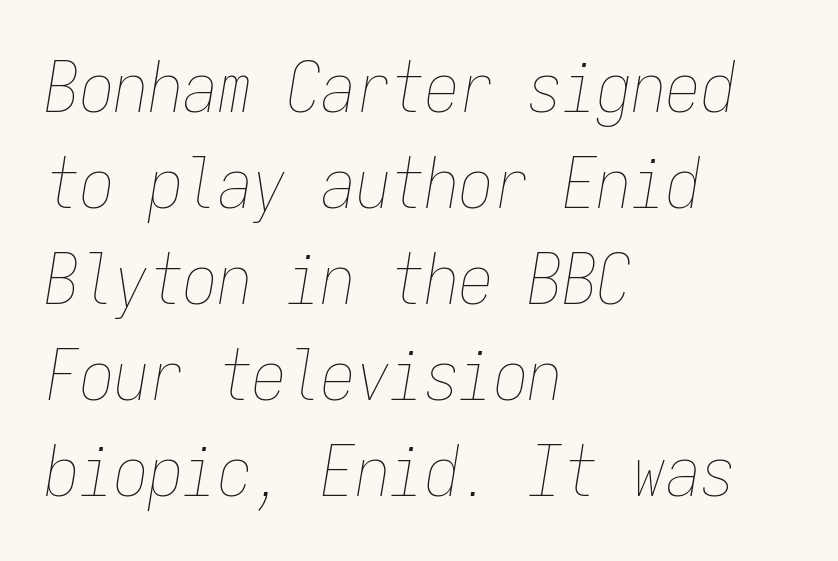
Q: Is the text bold? A: No.
Q: Is the text italic (slanted)? A: Yes, it leans right by about 9 degrees.
Q: Is the text underlined? A: No.
Q: How is the paragraph aligned? A: Left-aligned.
Q: Is the spacing between letters normal or unusually wide? A: Normal.
Q: Is the spacing between lines tight, normal or loose? A: Normal.
Q: Width (condensed, normal, or wide)? A: Condensed.
Q: Stroke contrast? A: Low.
Q: x-height? A: Medium.
Q: Monospaced? A: Yes.
